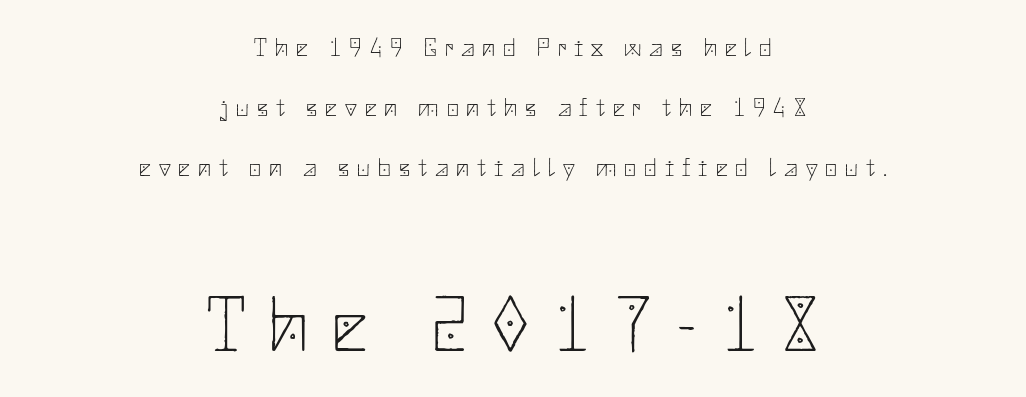
{"serif": "no", "italic": "no", "bold": "no", "weight": "thin", "width": "normal", "stroke_contrast": "low", "x_height": "small", "underline": "no", "align": "center", "line_spacing": "loose", "line_spacing_ratio": 2.31, "letter_spacing": "wide", "letter_spacing_em": 0.31, "larger_block": "second", "size_ratio": 3.0, "glyph_px": 78}
